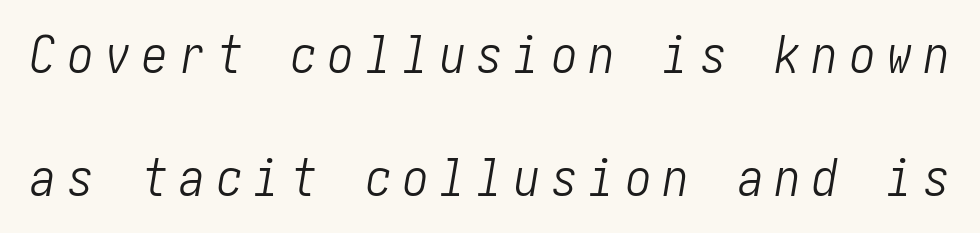
Q: Is the text bold? A: No.
Q: Is the text italic (slanted)? A: Yes, it leans right by about 10 degrees.
Q: Is the text underlined? A: No.
Q: Is the spacing between letters normal or unusually wide? A: Unusually wide.
Q: Is the spacing between lines tight, normal or loose? A: Loose.
Q: Width (condensed, normal, or wide)? A: Condensed.
Q: Stroke contrast? A: Low.
Q: x-height? A: Medium.
